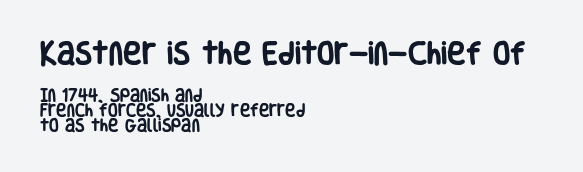
The image shows 25 px bold type, upright; set left-aligned, tight line spacing (1.07x), normal letter spacing, not underlined; the first (top) block is 1.79x larger.
